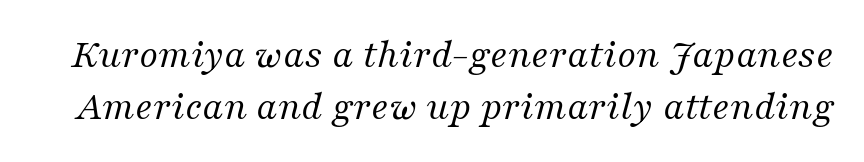
{"serif": "yes", "italic": "yes", "lean": "right", "slant_degrees": 16, "bold": "no", "weight": "regular", "width": "normal", "stroke_contrast": "medium", "x_height": "medium", "monospaced": "no", "underline": "no", "line_spacing": "normal", "line_spacing_ratio": 1.26, "letter_spacing": "normal", "letter_spacing_em": 0.0, "glyph_px": 41}
